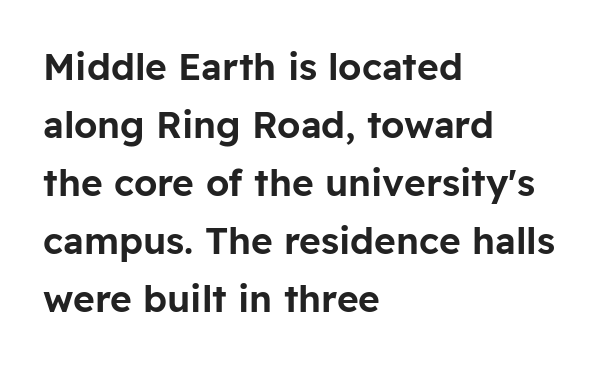
{"serif": "no", "italic": "no", "width": "normal", "stroke_contrast": "low", "x_height": "medium", "monospaced": "no", "underline": "no", "align": "left", "line_spacing": "normal", "line_spacing_ratio": 1.57, "letter_spacing": "normal", "letter_spacing_em": 0.0, "glyph_px": 37}
